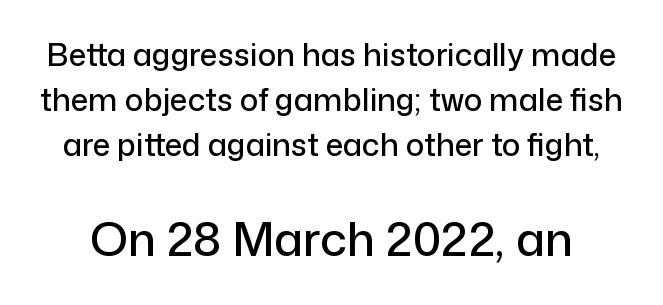
The image shows 47 px sans-serif type, upright; set normal line spacing (1.45x), normal letter spacing, not underlined; the second (bottom) block is 1.52x larger; low stroke contrast and a medium x-height.
